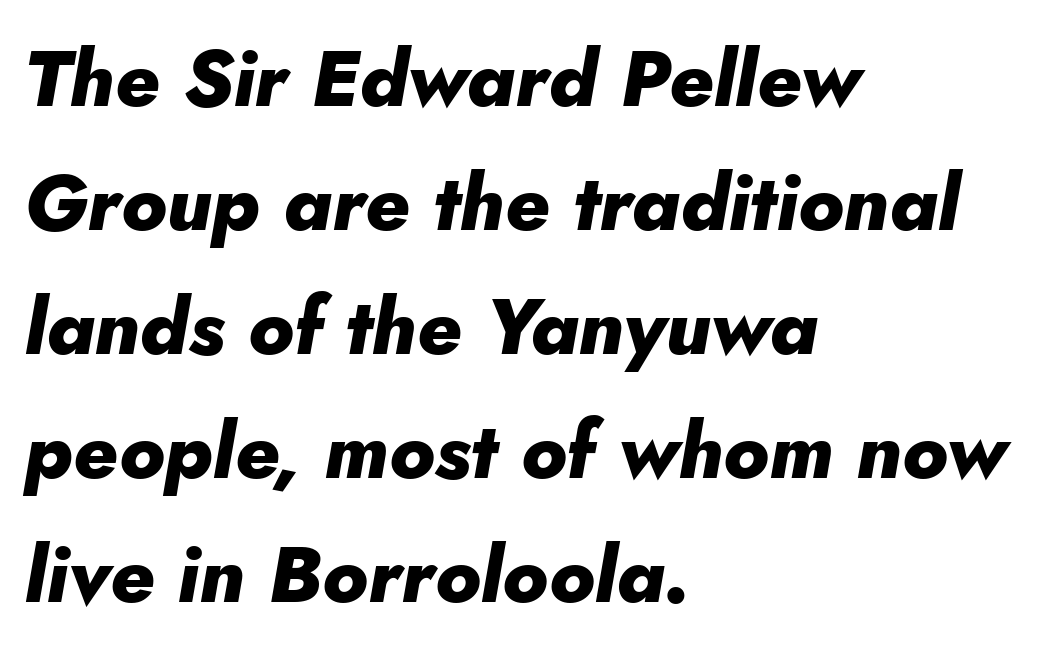
{"italic": "yes", "lean": "right", "slant_degrees": 10, "bold": "yes", "weight": "heavy", "width": "normal", "stroke_contrast": "low", "x_height": "small", "monospaced": "no", "underline": "no", "align": "left", "line_spacing": "normal", "line_spacing_ratio": 1.57, "letter_spacing": "normal", "letter_spacing_em": 0.0, "glyph_px": 79}
